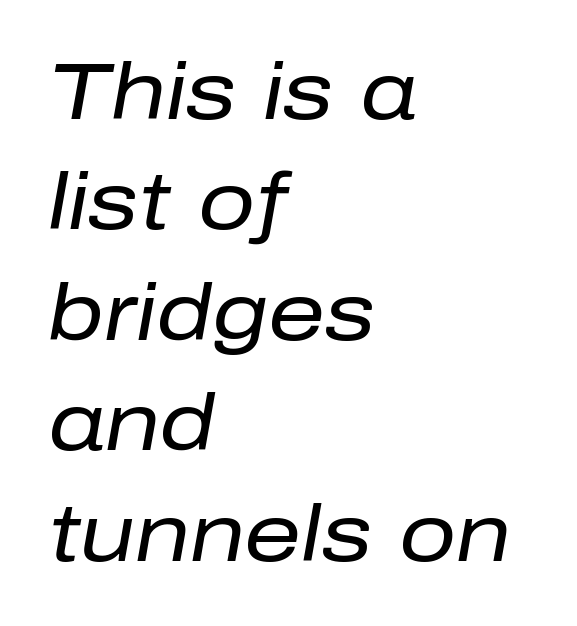
Q: Is the text bold? A: No.
Q: Is the text italic (slanted)? A: Yes, it leans right by about 10 degrees.
Q: Is the text underlined? A: No.
Q: How is the paragraph aligned? A: Left-aligned.
Q: Is the spacing between letters normal or unusually wide? A: Normal.
Q: Is the spacing between lines tight, normal or loose? A: Normal.
Q: Width (condensed, normal, or wide)? A: Normal.
Q: Stroke contrast? A: Low.
Q: x-height? A: Medium.
Q: Monospaced? A: No.
